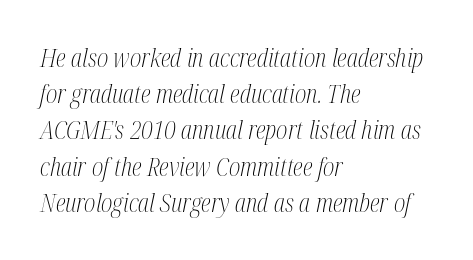
Q: Is the text bold? A: No.
Q: Is the text italic (slanted)? A: Yes, it leans right by about 12 degrees.
Q: Is the text underlined? A: No.
Q: How is the paragraph aligned? A: Left-aligned.
Q: Is the spacing between letters normal or unusually wide? A: Normal.
Q: Is the spacing between lines tight, normal or loose? A: Normal.
